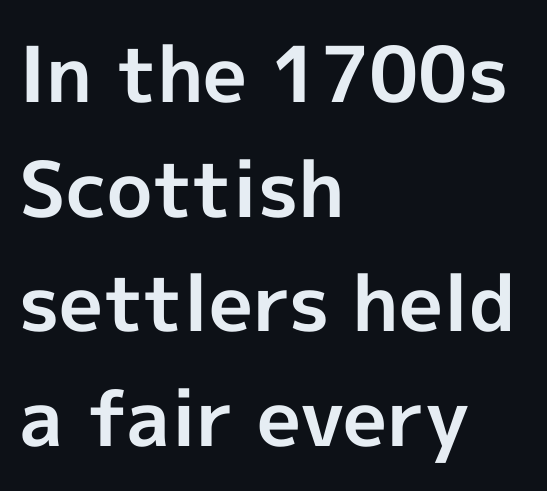
{"serif": "no", "italic": "no", "bold": "yes", "weight": "bold", "width": "normal", "x_height": "medium", "monospaced": "no", "underline": "no", "align": "left", "line_spacing": "normal", "line_spacing_ratio": 1.49, "letter_spacing": "normal", "letter_spacing_em": 0.0, "glyph_px": 77}
